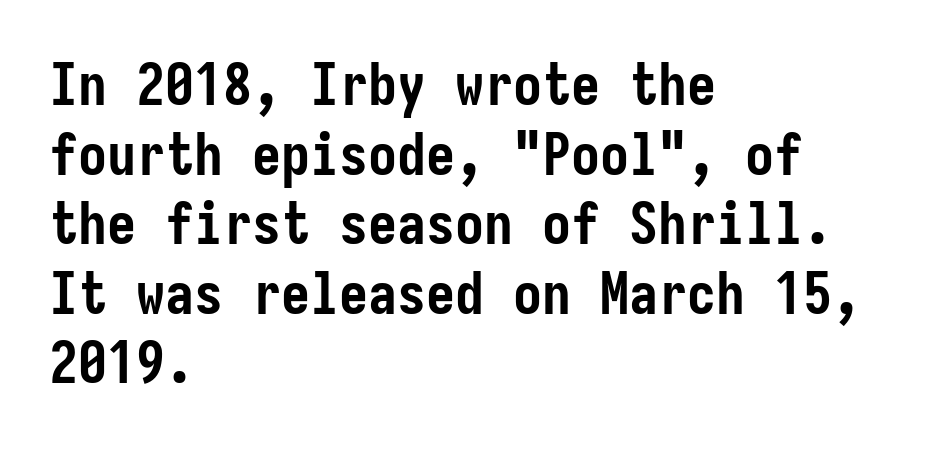
Reading down the block, your eye returns to a fixed left position each line. The letterforms sit shoulder to shoulder at normal distance. Is there any slant? The stems are plumb. Heavy, bold letterforms.
